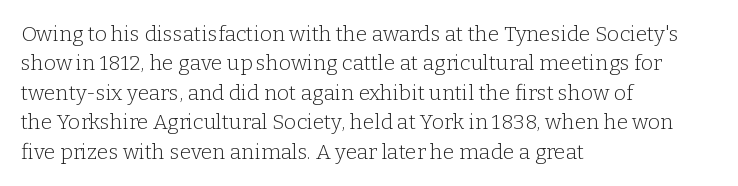
The image shows 21 px text type, upright; set left-aligned, normal line spacing (1.4x), normal letter spacing, not underlined.
